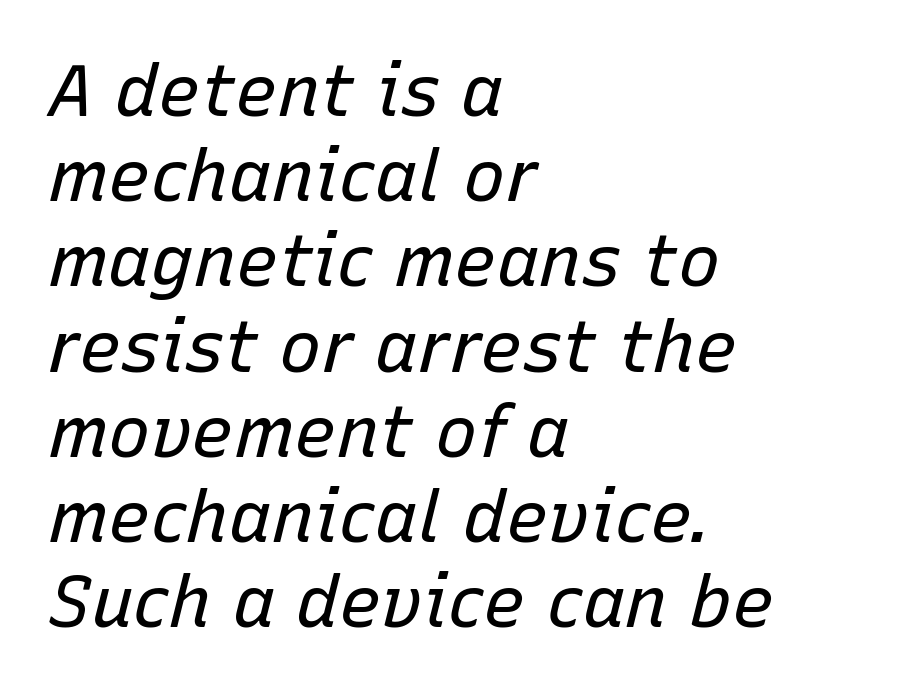
{"italic": "yes", "lean": "right", "slant_degrees": 15, "bold": "no", "weight": "regular", "width": "normal", "stroke_contrast": "low", "x_height": "medium", "monospaced": "no", "underline": "no", "align": "left", "line_spacing_ratio": 1.2, "letter_spacing": "normal", "letter_spacing_em": 0.0, "glyph_px": 71}
